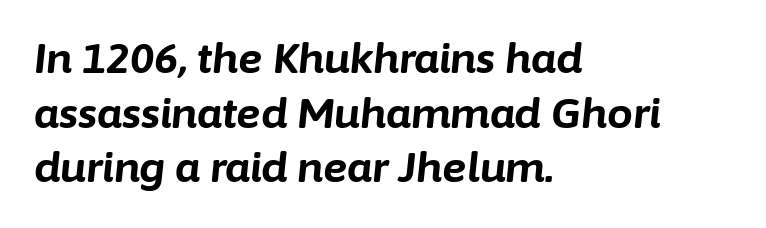
{"italic": "yes", "lean": "right", "slant_degrees": 6, "bold": "yes", "weight": "bold", "width": "normal", "stroke_contrast": "low", "x_height": "medium", "monospaced": "no", "underline": "no", "align": "left", "line_spacing": "normal", "line_spacing_ratio": 1.33, "letter_spacing": "normal", "letter_spacing_em": 0.0, "glyph_px": 41}
